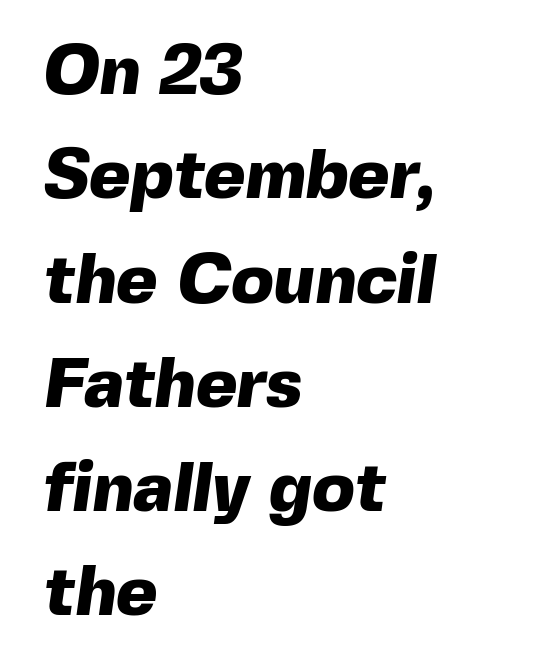
{"serif": "no", "bold": "yes", "weight": "heavy", "width": "normal", "x_height": "medium", "monospaced": "no", "underline": "no", "align": "left", "line_spacing": "normal", "line_spacing_ratio": 1.49, "letter_spacing": "normal", "letter_spacing_em": 0.0, "glyph_px": 70}
